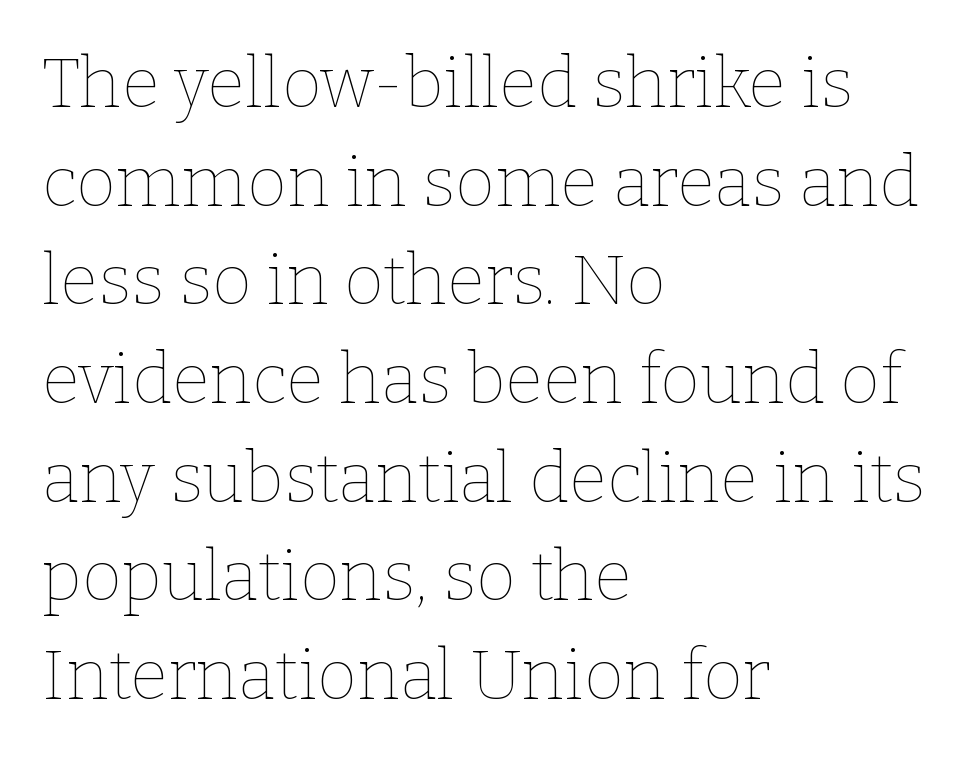
A bare baseline throughout the passage. Vertical strokes here are truly vertical. Notice how the passage keeps a crisp vertical edge on the left only. Vertically, the passage feels balanced, rows spaced as you'd expect.
